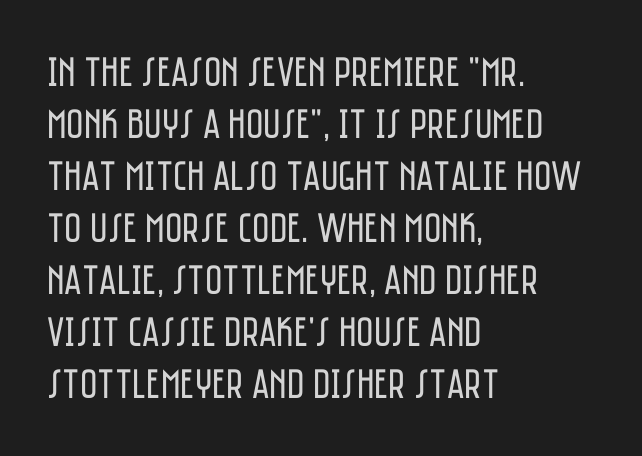
{"serif": "no", "italic": "no", "bold": "no", "weight": "regular", "width": "condensed", "stroke_contrast": "low", "x_height": "large", "monospaced": "no", "underline": "no", "align": "left", "line_spacing_ratio": 1.24, "letter_spacing": "normal", "letter_spacing_em": 0.0, "glyph_px": 42}
